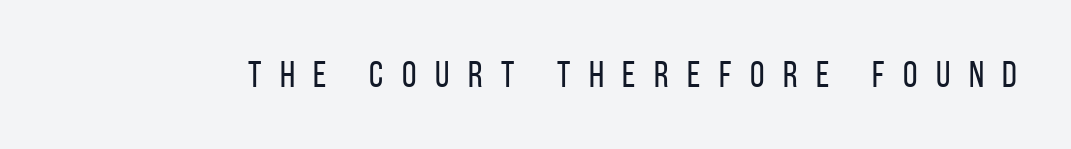
The letters stand upright; this is a roman face. Is this a fixed-width face? No — the glyphs have proportional, varying widths. The gaps between neighbouring characters are conspicuously large. Nothing sits at the stroke ends, so this counts as sans-serif.
